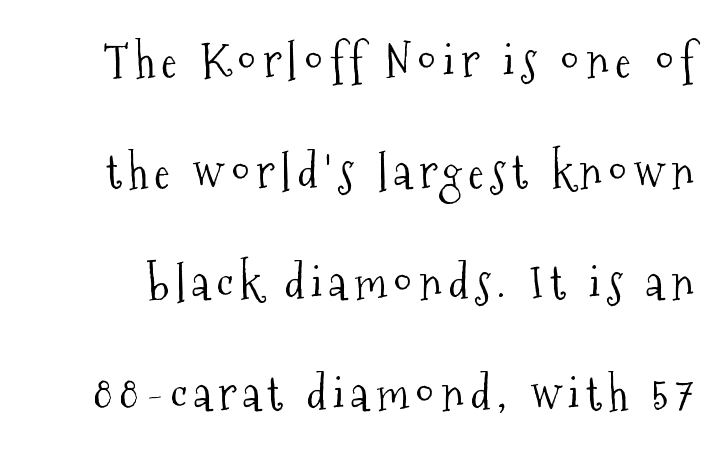
Q: Is the text bold? A: No.
Q: Is the text italic (slanted)? A: No, it is upright.
Q: Is the typeface a serif or a sans-serif typeface? A: Serif.
Q: Is the text underlined? A: No.
Q: Is the spacing between lines tight, normal or loose? A: Loose.
Q: Width (condensed, normal, or wide)? A: Condensed.
Q: Stroke contrast? A: Medium.
Q: x-height? A: Medium.
Q: Monospaced? A: No.
